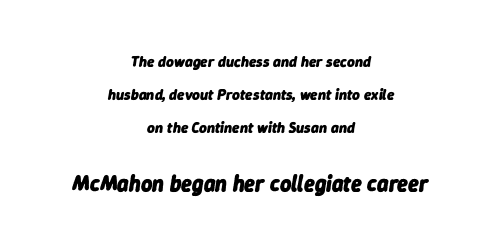
The image shows 22 px bold type, italic (leaning right); set centered, loose line spacing (2.2x), normal letter spacing, not underlined; the second (bottom) block is 1.47x larger.
